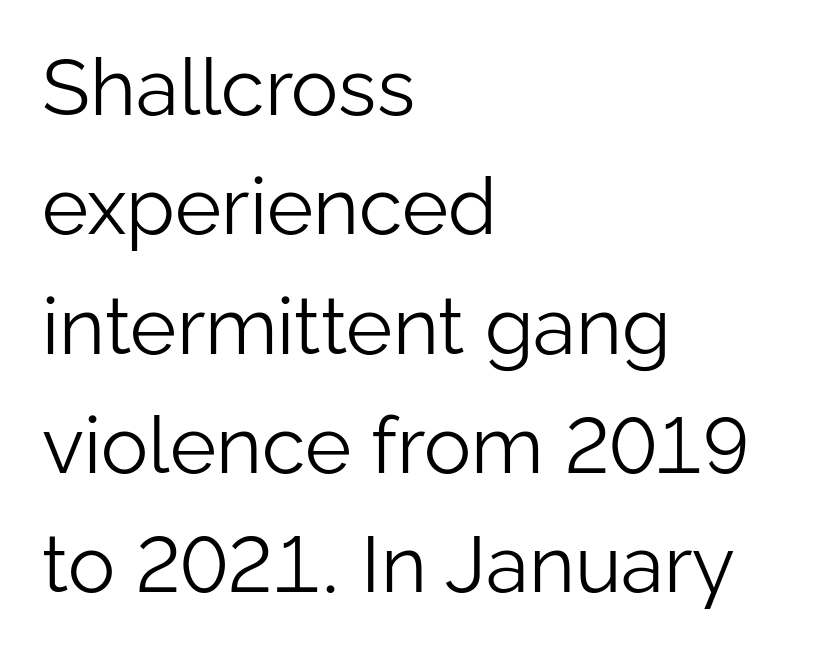
{"serif": "no", "italic": "no", "bold": "no", "weight": "light", "width": "normal", "stroke_contrast": "low", "x_height": "medium", "monospaced": "no", "underline": "no", "align": "left", "line_spacing": "normal", "line_spacing_ratio": 1.51, "letter_spacing": "normal", "letter_spacing_em": 0.0, "glyph_px": 79}
